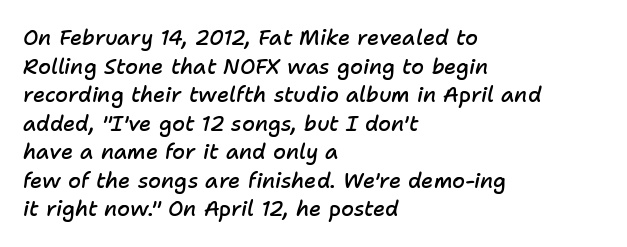
The image shows 21 px text type, italic (leaning right); set left-aligned, normal line spacing (1.36x), normal letter spacing, not underlined.
